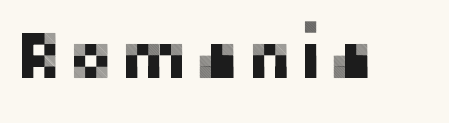
The image shows 67 px sans-serif type, upright; set not underlined; low stroke contrast and a medium x-height.
